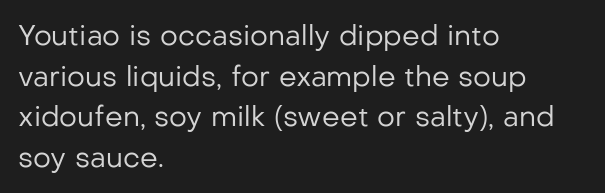
The image shows 28 px regular-weight sans-serif type, upright; set left-aligned, normal line spacing (1.45x), normal letter spacing, not underlined; low stroke contrast and a medium x-height.
